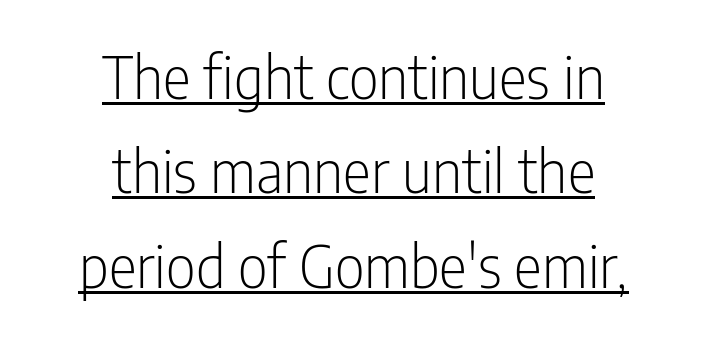
{"serif": "no", "italic": "no", "bold": "no", "weight": "light", "width": "condensed", "stroke_contrast": "low", "x_height": "medium", "monospaced": "no", "underline": "yes", "align": "center", "line_spacing": "normal", "line_spacing_ratio": 1.6, "letter_spacing": "normal", "letter_spacing_em": 0.0, "glyph_px": 59}
